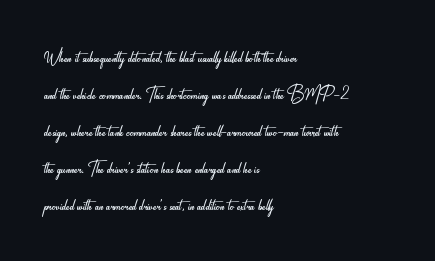
Q: Is the text bold? A: No.
Q: Is the text italic (slanted)? A: Yes.
Q: Is the text underlined? A: No.
Q: How is the paragraph aligned? A: Left-aligned.
Q: Is the spacing between letters normal or unusually wide? A: Normal.
Q: Is the spacing between lines tight, normal or loose? A: Normal.
